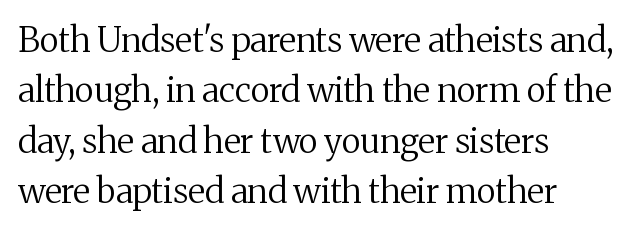
The image shows 34 px regular-weight serif type, upright; set left-aligned, normal line spacing (1.48x), normal letter spacing, not underlined; medium stroke contrast and a medium x-height.
